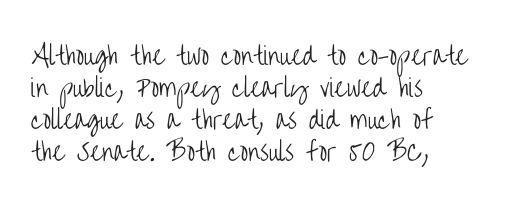
{"italic": "no", "bold": "no", "underline": "no", "align": "left", "line_spacing": "normal", "line_spacing_ratio": 1.33, "letter_spacing": "normal", "letter_spacing_em": 0.0, "glyph_px": 24}
